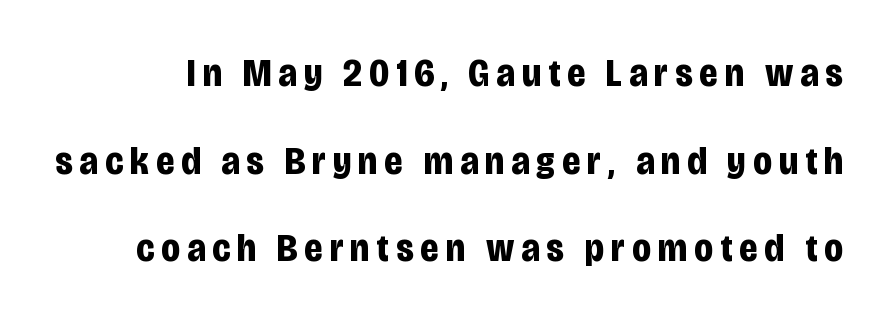
{"serif": "no", "italic": "no", "bold": "yes", "weight": "bold", "width": "condensed", "stroke_contrast": "low", "x_height": "large", "monospaced": "no", "underline": "no", "line_spacing": "loose", "line_spacing_ratio": 2.25, "glyph_px": 39}
